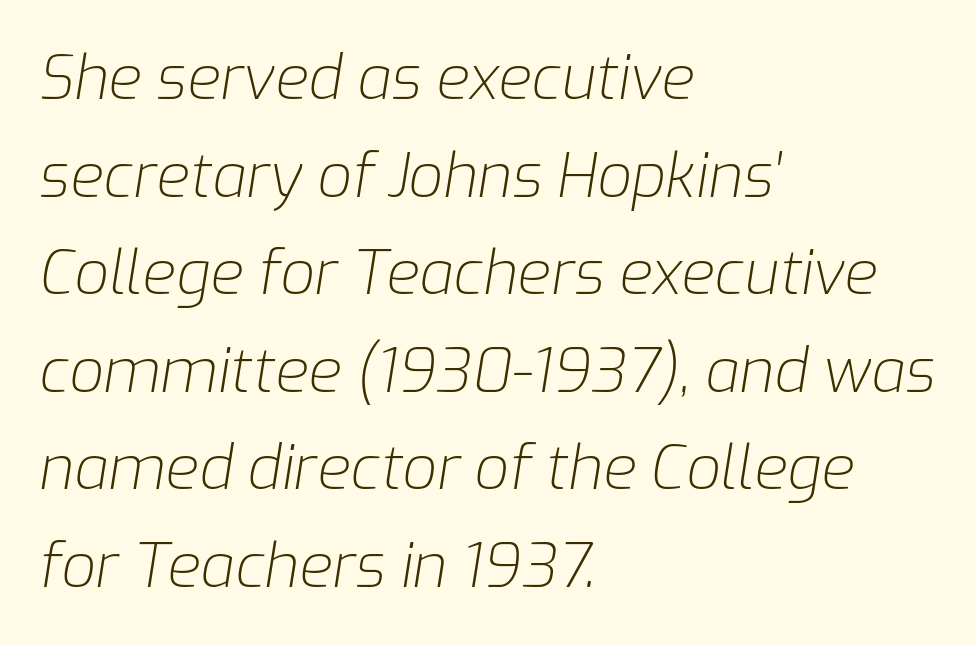
A typesetter would call this zero additional tracking. Compared with a typical body face, this is equally light or lighter still. These lines stack with their left ends in a neat column. Evenly set lines give the paragraph a standard silhouette.
